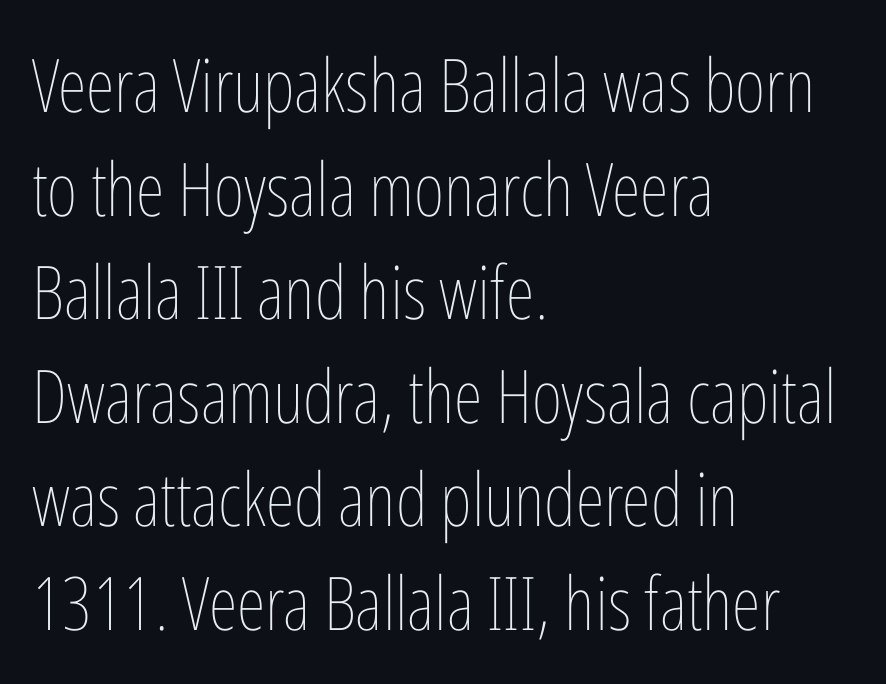
Q: Is the text bold? A: No.
Q: Is the text italic (slanted)? A: No, it is upright.
Q: Is the text underlined? A: No.
Q: How is the paragraph aligned? A: Left-aligned.
Q: Is the spacing between letters normal or unusually wide? A: Normal.
Q: Is the spacing between lines tight, normal or loose? A: Normal.
Q: Width (condensed, normal, or wide)? A: Condensed.
Q: Stroke contrast? A: Low.
Q: x-height? A: Medium.
Q: Monospaced? A: No.
